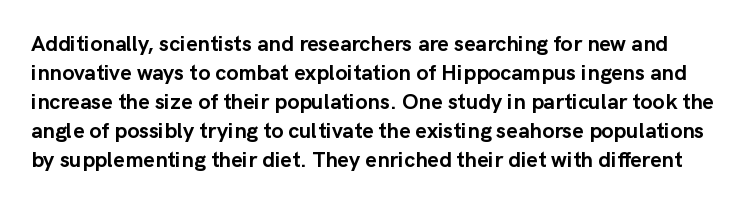
{"italic": "no", "bold": "yes", "underline": "no", "line_spacing": "normal", "line_spacing_ratio": 1.32, "letter_spacing": "normal", "letter_spacing_em": 0.0, "glyph_px": 22}
